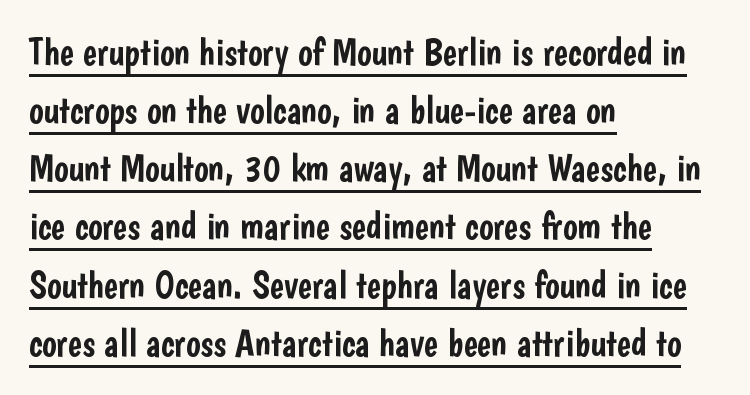
The line texture is even and compact thanks to regular tracking. Leading: standard. Underlining? Definitely there. You could not count columns in this text — the font is proportionally spaced. The font family rendered here belongs to the sans-serif group. Nope, not italic — everything's standing straight.
